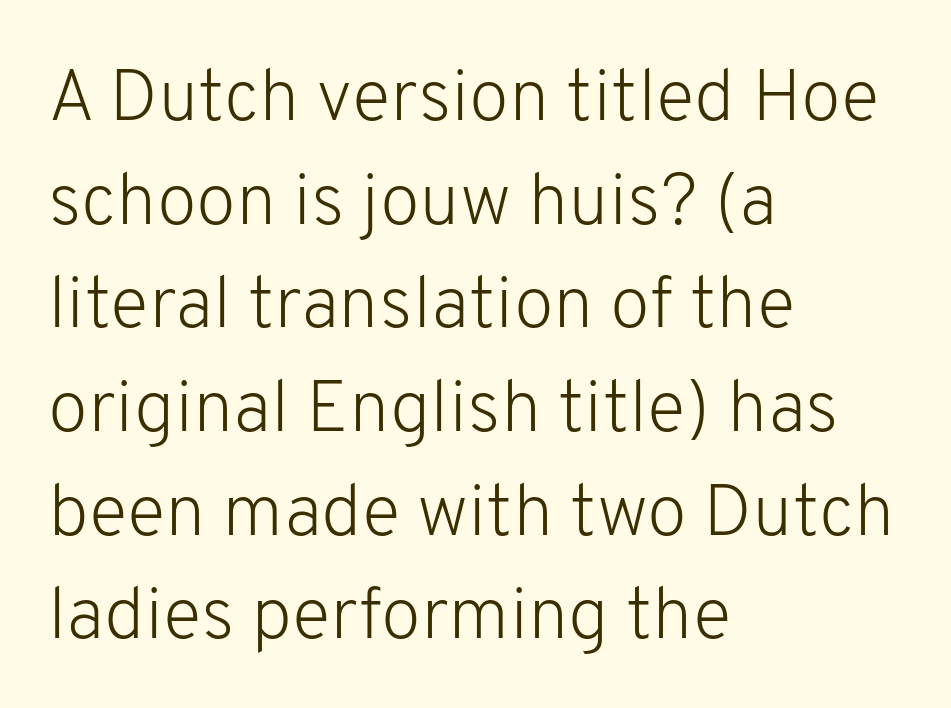
Unlike italic type, these characters show no tilt at all. This sample has the flowing, uneven cadence of proportional lettering. The letters look calm and open, with moderate or lighter stems. Interline gaps are of average width in this sample. Casual observation: everything's shoved over to the left. Nothing unusual about the tracking: characters are spaced as the font intends.
